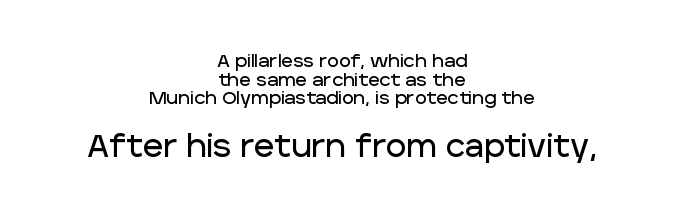
{"serif": "no", "italic": "no", "width": "normal", "stroke_contrast": "low", "x_height": "large", "monospaced": "no", "underline": "no", "align": "center", "line_spacing": "tight", "line_spacing_ratio": 1.03, "letter_spacing": "normal", "letter_spacing_em": 0.0, "larger_block": "second", "size_ratio": 1.72, "glyph_px": 31}
